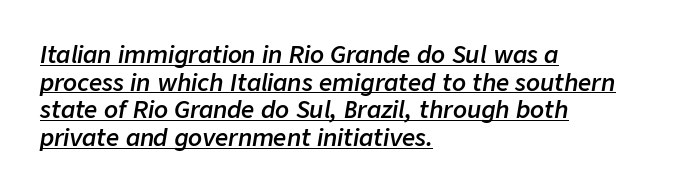
{"italic": "yes", "lean": "right", "slant_degrees": 9, "bold": "semi", "underline": "yes", "align": "left", "line_spacing_ratio": 1.2, "letter_spacing": "normal", "letter_spacing_em": 0.0, "glyph_px": 23}
